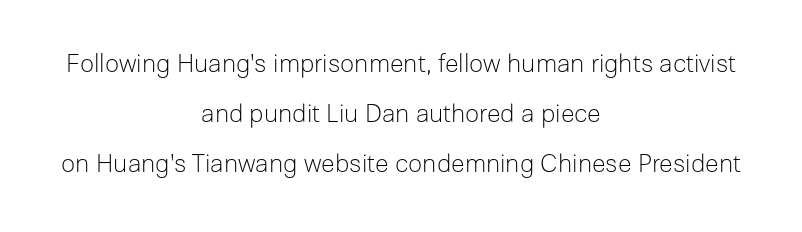
The type is set solid horizontally, with unmodified tracking. Where is the straight margin? There isn't one; the lines are centered. A clean baseline with only descenders dipping below it. Summary of vertical rhythm: relaxed, with wide interline spacing. Do the letters lean? They stand straight. Stroke mass is kept to a normal reading level or below.
